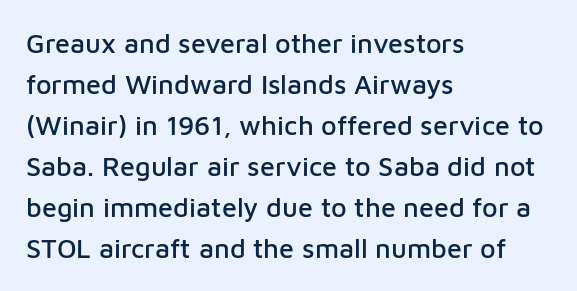
{"italic": "no", "underline": "no", "align": "left", "line_spacing": "normal", "line_spacing_ratio": 1.52, "letter_spacing": "normal", "letter_spacing_em": 0.0, "glyph_px": 27}
